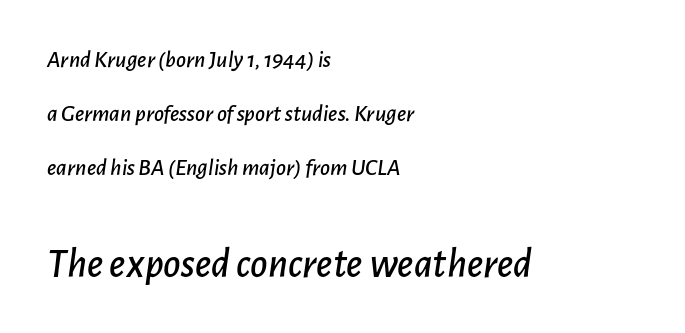
Q: Is the text italic (slanted)? A: Yes, it leans right by about 7 degrees.
Q: Is the text underlined? A: No.
Q: How is the paragraph aligned? A: Left-aligned.
Q: Is the spacing between letters normal or unusually wide? A: Normal.
Q: Is the spacing between lines tight, normal or loose? A: Loose.
Q: Which block of text is set in a larger size, the first (top) or the second (bottom)? A: The second (bottom) one.
Q: Width (condensed, normal, or wide)? A: Normal.
Q: Stroke contrast? A: Low.
Q: x-height? A: Medium.
Q: Monospaced? A: No.
